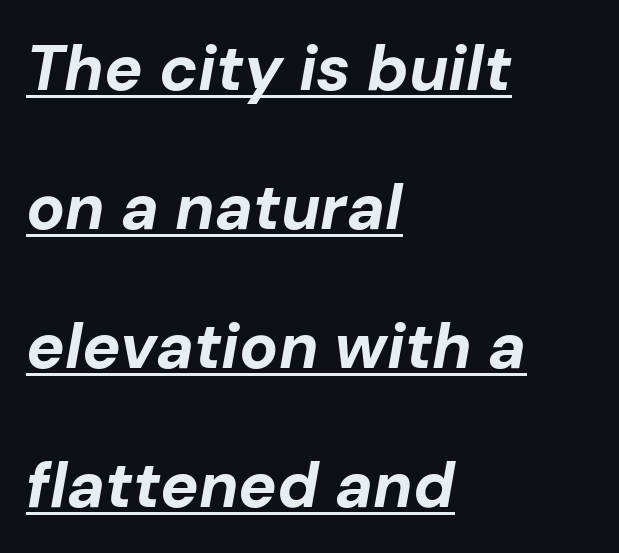
The image shows 64 px bold type, italic (leaning right); set left-aligned, loose line spacing (2.17x), normal letter spacing, underlined; low stroke contrast and a medium x-height.
